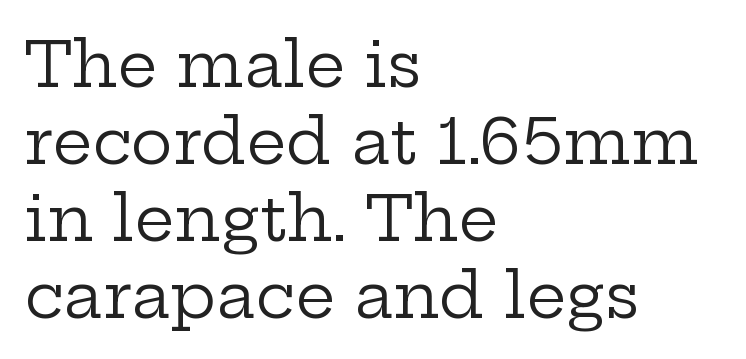
Q: Is the text bold? A: No.
Q: Is the text italic (slanted)? A: No, it is upright.
Q: Is the typeface a serif or a sans-serif typeface? A: Serif.
Q: Is the text underlined? A: No.
Q: How is the paragraph aligned? A: Left-aligned.
Q: Is the spacing between letters normal or unusually wide? A: Normal.
Q: Width (condensed, normal, or wide)? A: Wide.
Q: Stroke contrast? A: Low.
Q: x-height? A: Medium.
Q: Monospaced? A: No.
